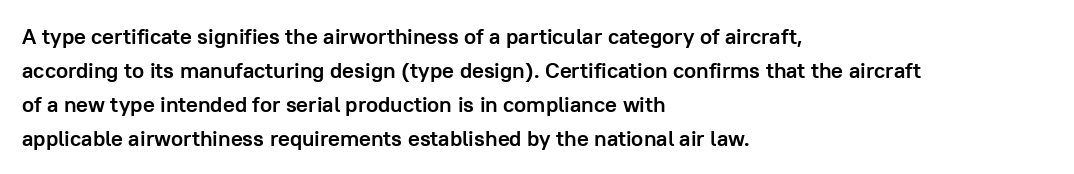
Q: Is the text bold? A: Yes.
Q: Is the text italic (slanted)? A: No, it is upright.
Q: Is the text underlined? A: No.
Q: How is the paragraph aligned? A: Left-aligned.
Q: Is the spacing between letters normal or unusually wide? A: Normal.
Q: Is the spacing between lines tight, normal or loose? A: Normal.
